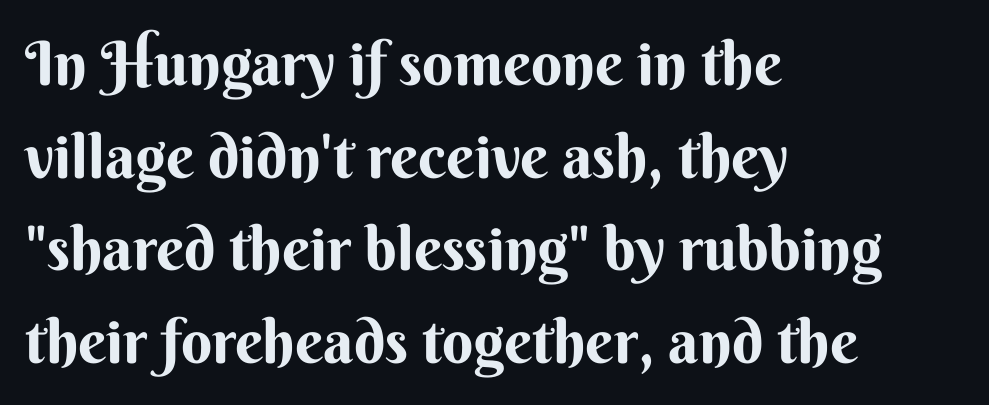
{"serif": "no", "italic": "no", "width": "normal", "stroke_contrast": "medium", "x_height": "small", "monospaced": "no", "underline": "no", "align": "left", "line_spacing": "normal", "line_spacing_ratio": 1.52, "letter_spacing": "normal", "letter_spacing_em": 0.0, "glyph_px": 61}
